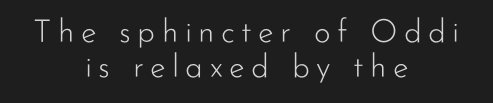
Q: Is the text bold? A: No.
Q: Is the text italic (slanted)? A: No, it is upright.
Q: Is the typeface a serif or a sans-serif typeface? A: Sans-serif.
Q: Is the text underlined? A: No.
Q: How is the paragraph aligned? A: Centered.
Q: Is the spacing between letters normal or unusually wide? A: Unusually wide.
Q: Is the spacing between lines tight, normal or loose? A: Tight.
Q: Width (condensed, normal, or wide)? A: Normal.
Q: Stroke contrast? A: Low.
Q: x-height? A: Small.
Q: Monospaced? A: No.
